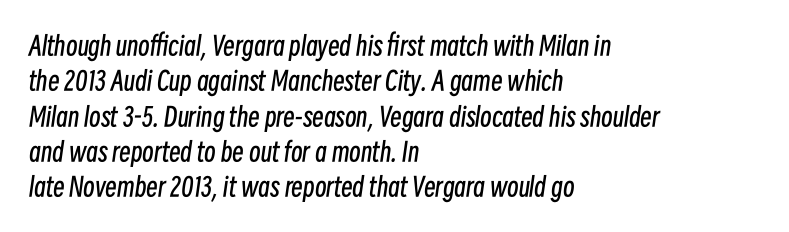
Emphasis-style slanted type is in use. Spacing between characters is what you'd get straight out of the box. Stems here are at most as thick as an everyday book face. Normally led — the rows are evenly, conventionally spaced. Leftover space on each line is placed entirely after the last word. No word sits above an underline.
